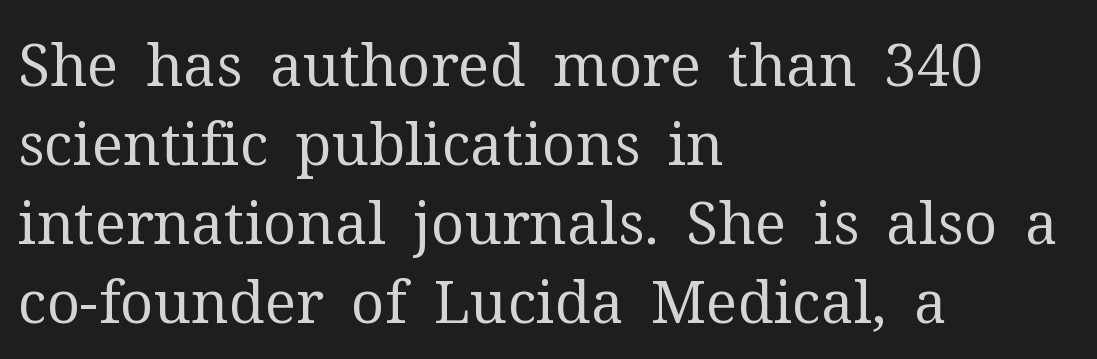
Q: Is the text bold? A: No.
Q: Is the text italic (slanted)? A: No, it is upright.
Q: Is the typeface a serif or a sans-serif typeface? A: Serif.
Q: Is the text underlined? A: No.
Q: How is the paragraph aligned? A: Left-aligned.
Q: Is the spacing between letters normal or unusually wide? A: Normal.
Q: Is the spacing between lines tight, normal or loose? A: Normal.
Q: Width (condensed, normal, or wide)? A: Normal.
Q: Stroke contrast? A: Medium.
Q: x-height? A: Medium.
Q: Monospaced? A: No.
